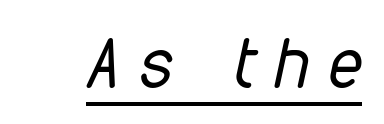
Q: Is the text bold? A: No.
Q: Is the text italic (slanted)? A: Yes, it leans right by about 12 degrees.
Q: Is the text underlined? A: Yes.
Q: Is the spacing between letters normal or unusually wide? A: Unusually wide.
Q: Width (condensed, normal, or wide)? A: Condensed.
Q: Stroke contrast? A: Low.
Q: x-height? A: Medium.
Q: Monospaced? A: No.
